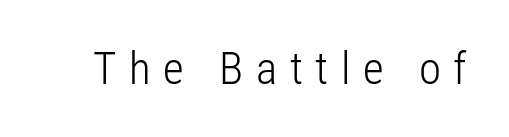
Weight: not bold — regular or lighter. Glance below the letters and you will spot only blank space. Serifs: no, the terminals of the letterforms are clean. The passage shown is typed in a proportional face where columns would drift.
